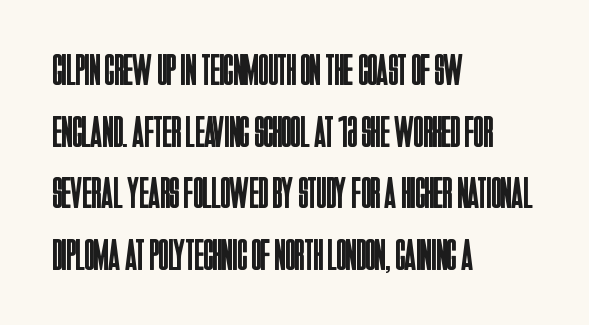
Q: Is the text bold? A: No.
Q: Is the text italic (slanted)? A: No, it is upright.
Q: Is the typeface a serif or a sans-serif typeface? A: Sans-serif.
Q: Is the text underlined? A: No.
Q: How is the paragraph aligned? A: Left-aligned.
Q: Is the spacing between letters normal or unusually wide? A: Normal.
Q: Is the spacing between lines tight, normal or loose? A: Normal.
Q: Width (condensed, normal, or wide)? A: Condensed.
Q: Stroke contrast? A: Low.
Q: x-height? A: Large.
Q: Monospaced? A: No.
